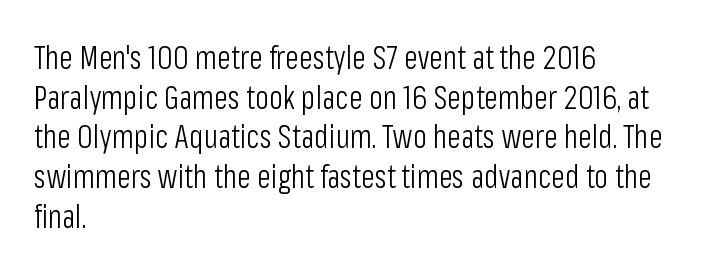
Teacher's note: observe the even left margin — that is flush-left alignment. The specimen omits any rule beneath the text block's lines. If you drew a line through each stem, it would be perfectly vertical. No letter is thick-stroked: the sample isn't bold.
